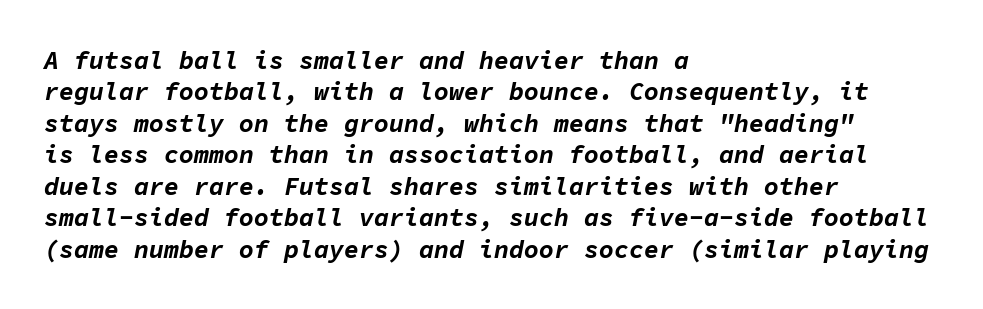
The image shows 25 px bold type, italic (leaning right); set left-aligned, normal line spacing (1.26x), normal letter spacing, not underlined.
